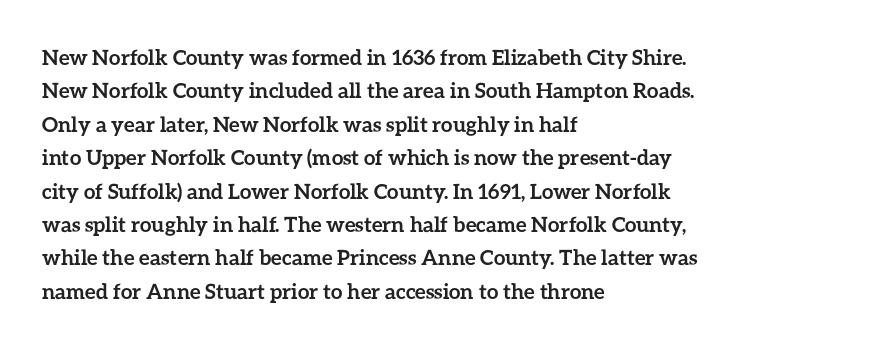
The image shows 21 px bold type, upright; set left-aligned, normal line spacing (1.59x), normal letter spacing, not underlined.
